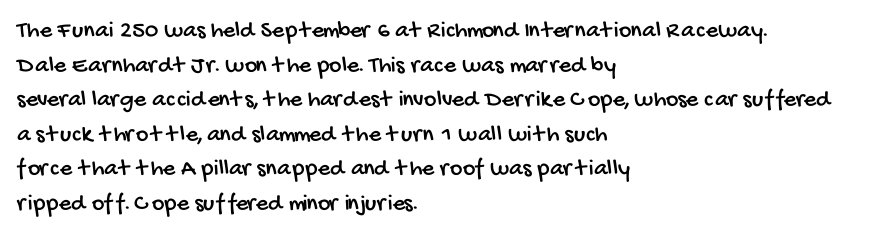
Q: Is the text underlined? A: No.
Q: How is the paragraph aligned? A: Left-aligned.
Q: Is the spacing between letters normal or unusually wide? A: Normal.
Q: Is the spacing between lines tight, normal or loose? A: Normal.
